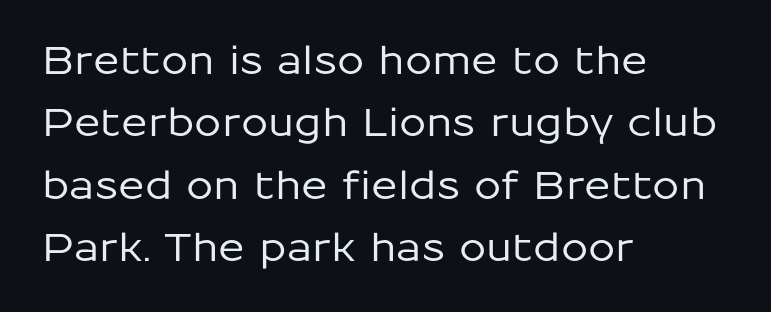
Compared with a centered layout, this one pins lines to the left instead. A typesetter would call this zero additional tracking. A bare baseline throughout the passage. Is there any slant? The stems are plumb. Varying glyph widths throughout — classic text-font behaviour.
